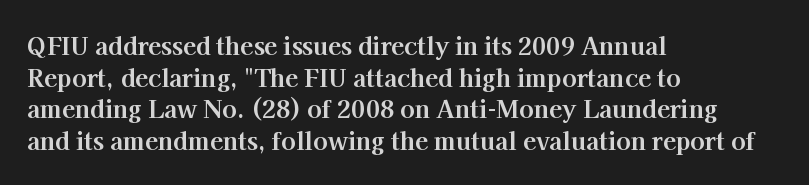
Honestly, the letter spacing is just normal — you wouldn't notice it. One glance says typical: line gaps are just what's usual. These lines stack with their left ends in a neat column. The type sits square on the baseline with zero lean. Descender tails drop into unmarked territory. How heavy is the stroke? Heavy — this is a bold.
